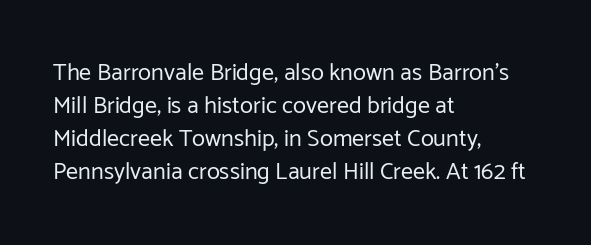
Q: Is the text bold? A: No.
Q: Is the text italic (slanted)? A: No, it is upright.
Q: Is the text underlined? A: No.
Q: How is the paragraph aligned? A: Left-aligned.
Q: Is the spacing between letters normal or unusually wide? A: Normal.
Q: Is the spacing between lines tight, normal or loose? A: Normal.
